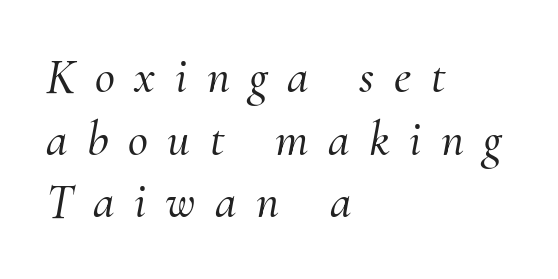
Honestly, there is no underline to notice here at all. This sample uses an oblique cut, with every glyph tilted off the vertical. Rows of type keep a routine distance in the vertical direction. Each letter keeps its own natural width here, so spacing adapts to shape.
